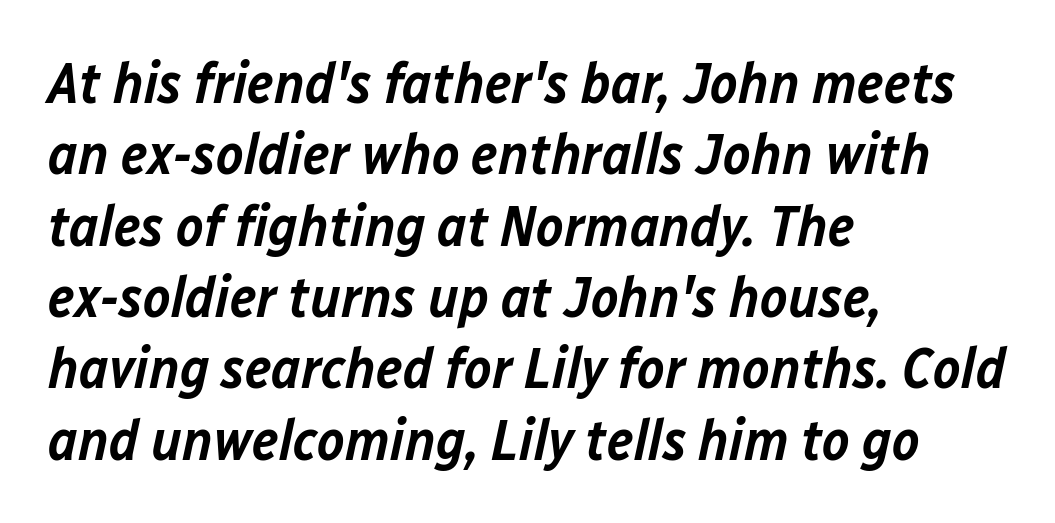
The image shows 58 px semibold type, italic (leaning right); set left-aligned, line spacing 1.23x, normal letter spacing, not underlined; low stroke contrast and a medium x-height.
